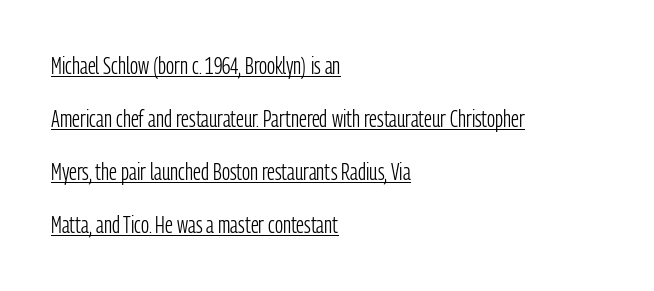
Spacing between characters is what you'd get straight out of the box. Tall strokes in this sample are plumb rather than angled. The block of text is sparse from top to bottom, with ample space between rows. Bold? No — there's no thickening of the strokes. Horizontally, the lines are justified to the leading edge only. A baseline rule has been typeset under these characters.
